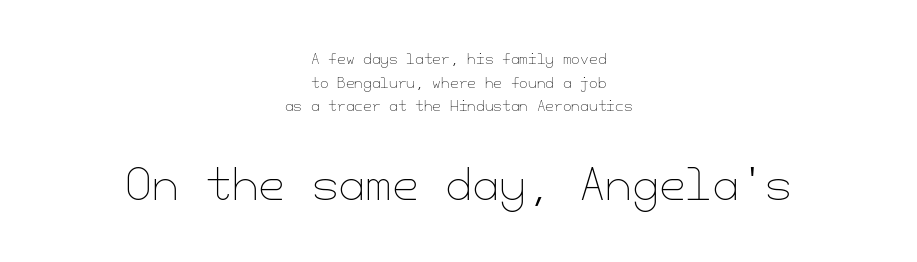
The image shows 43 px thin type, upright; set centered, normal line spacing (1.68x), normal letter spacing, not underlined; the second (bottom) block is 3.07x larger; low stroke contrast and a small x-height.
